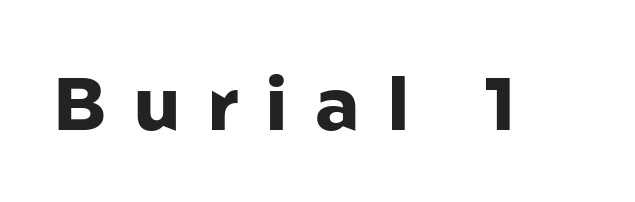
The image shows 74 px heavy sans-serif type, upright; set unusually wide letter spacing (+0.38 em), not underlined; low stroke contrast and a medium x-height.
